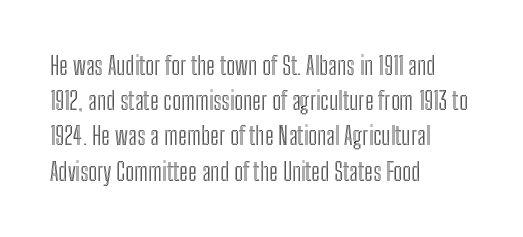
Posture: straight, roman, zero tilt. This rendering uses left alignment, leaving the right contour irregular. This sample keeps an unexceptional amount of space between lines. Bare-footed words on every line.
